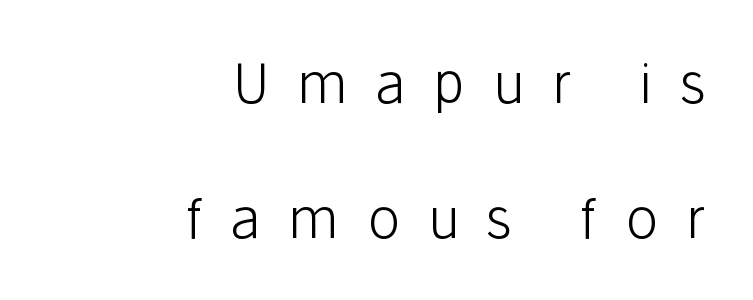
{"serif": "no", "italic": "no", "bold": "no", "weight": "light", "width": "normal", "stroke_contrast": "low", "x_height": "medium", "monospaced": "no", "underline": "no", "align": "right", "line_spacing": "loose", "line_spacing_ratio": 2.45, "letter_spacing": "wide", "letter_spacing_em": 0.5, "glyph_px": 55}
